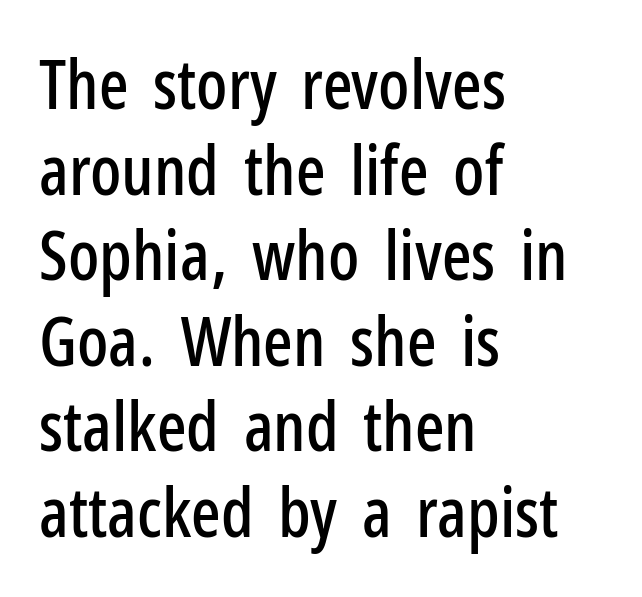
{"serif": "no", "italic": "no", "width": "condensed", "stroke_contrast": "low", "x_height": "medium", "monospaced": "no", "underline": "no", "align": "left", "line_spacing_ratio": 1.24, "letter_spacing": "normal", "letter_spacing_em": 0.0, "glyph_px": 69}
